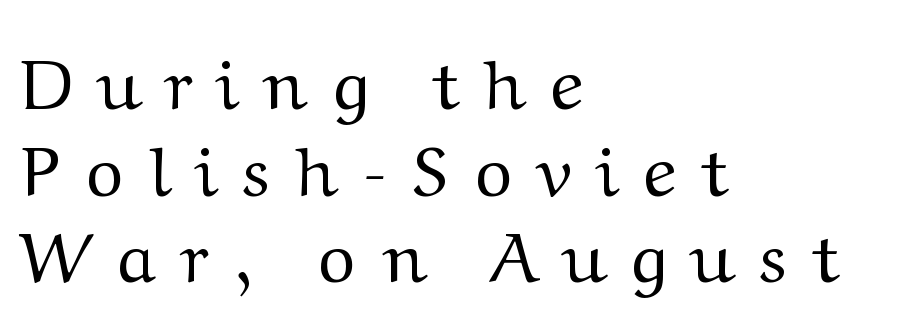
The image shows 71 px regular-weight serif type, upright; set left-aligned, line spacing 1.22x, unusually wide letter spacing (+0.39 em), not underlined; medium stroke contrast and a medium x-height.
